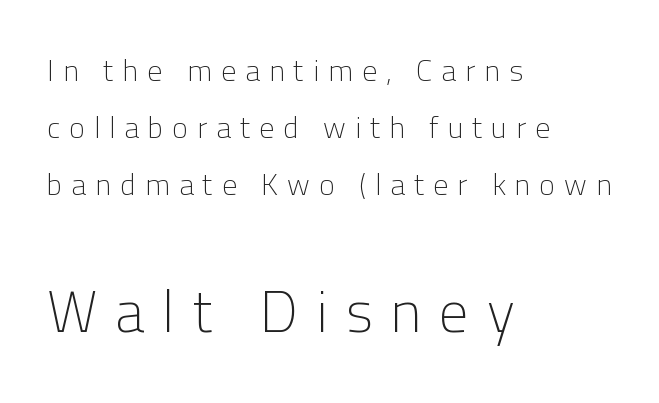
{"serif": "no", "italic": "no", "bold": "no", "weight": "light", "width": "normal", "stroke_contrast": "low", "x_height": "medium", "monospaced": "no", "underline": "no", "align": "left", "line_spacing": "loose", "line_spacing_ratio": 1.9, "letter_spacing": "wide", "letter_spacing_em": 0.3, "larger_block": "second", "size_ratio": 1.97, "glyph_px": 59}
